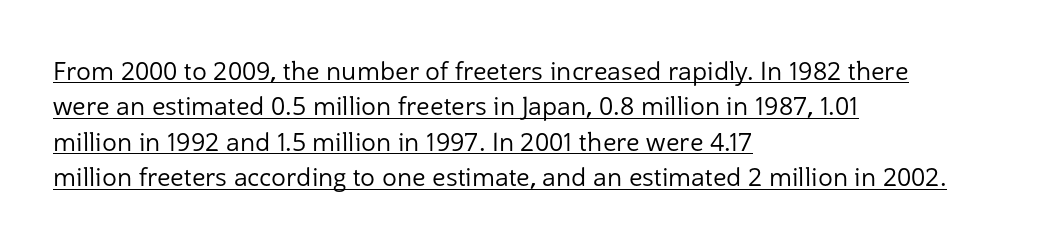
All the whitespace from short lines collects on the right. Upright lettering throughout. Each line of the rendering has a horizontal stroke beneath the glyphs. The designer left line spacing at the default. Look at the tracking — it's just the regular setting, nothing added. Counters stay open thanks to moderate or lighter strokes.
